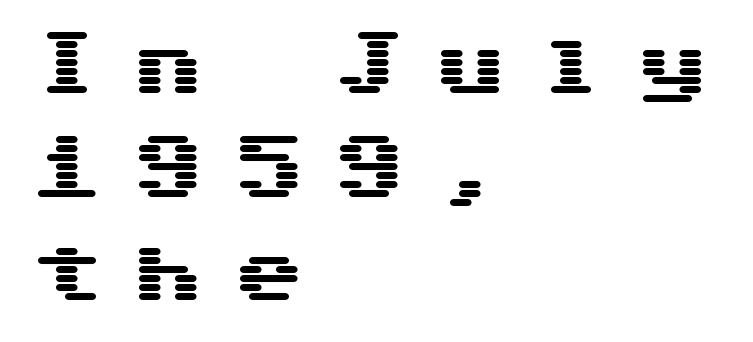
The image shows 72 px wide sans-serif type, upright; set left-aligned, normal line spacing (1.44x), unusually wide letter spacing (+0.4 em), not underlined; medium stroke contrast and a medium x-height.
